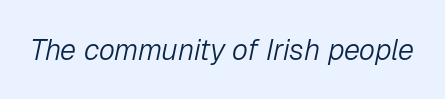
{"italic": "yes", "lean": "right", "slant_degrees": 12, "bold": "no", "weight": "light", "width": "normal", "stroke_contrast": "low", "x_height": "medium", "monospaced": "no", "underline": "no", "letter_spacing": "normal", "letter_spacing_em": 0.0, "glyph_px": 29}
